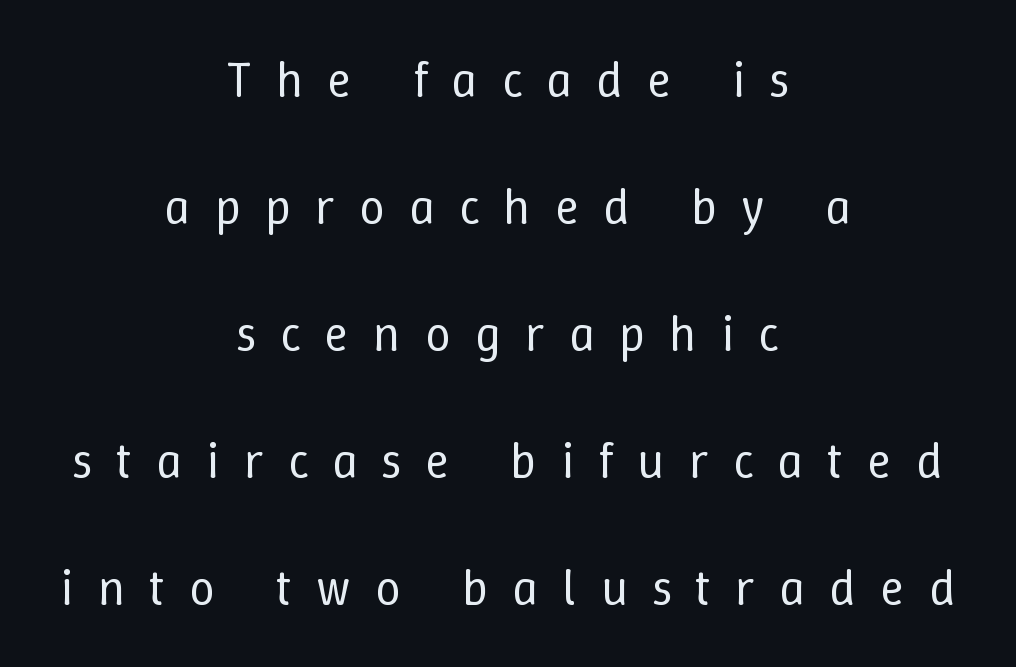
{"italic": "no", "bold": "no", "weight": "regular", "width": "normal", "stroke_contrast": "low", "x_height": "medium", "monospaced": "no", "underline": "no", "align": "center", "line_spacing": "loose", "line_spacing_ratio": 2.49, "letter_spacing": "wide", "letter_spacing_em": 0.47, "glyph_px": 51}
